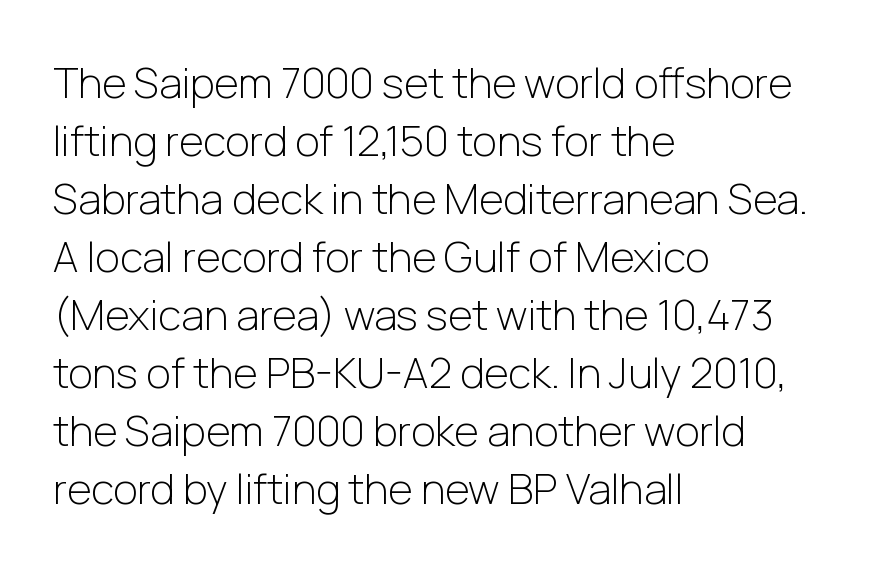
Font category for this specimen: sans-serif. Typeset ragged right — the left edge is the straight one. Nobody drew a line under any word here. Ordinary non-slanted type is in use.
